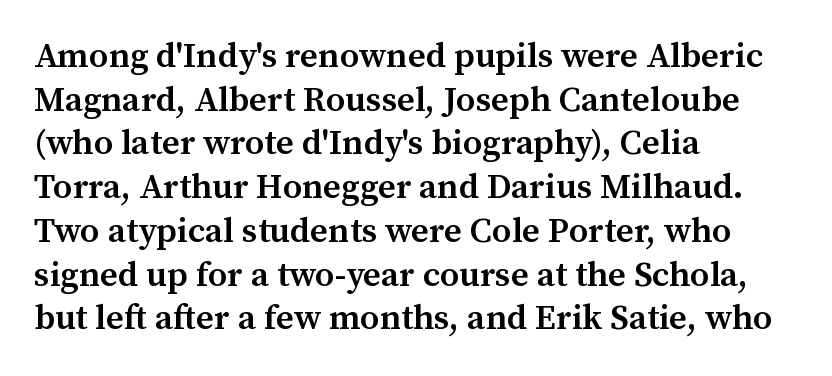
Q: Is the text bold? A: Semi-bold.
Q: Is the text italic (slanted)? A: No, it is upright.
Q: Is the typeface a serif or a sans-serif typeface? A: Serif.
Q: Is the text underlined? A: No.
Q: How is the paragraph aligned? A: Left-aligned.
Q: Is the spacing between letters normal or unusually wide? A: Normal.
Q: Is the spacing between lines tight, normal or loose? A: Normal.
Q: Width (condensed, normal, or wide)? A: Normal.
Q: Stroke contrast? A: Medium.
Q: x-height? A: Medium.
Q: Monospaced? A: No.
